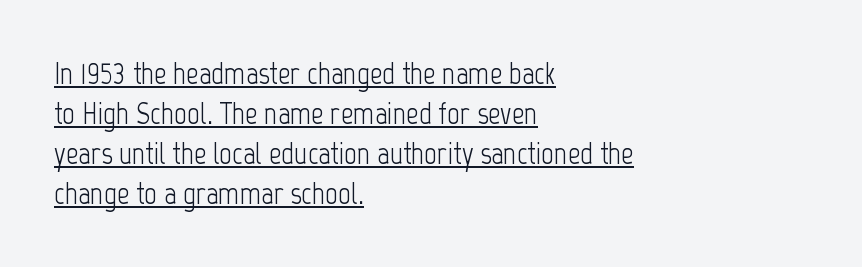
The image shows 31 px light, condensed sans-serif type, upright; set left-aligned, normal line spacing (1.29x), normal letter spacing, underlined; low stroke contrast and a medium x-height.
